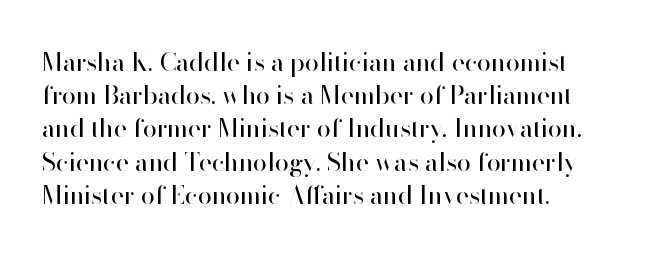
Q: Is the text bold? A: No.
Q: Is the text italic (slanted)? A: No, it is upright.
Q: Is the text underlined? A: No.
Q: How is the paragraph aligned? A: Left-aligned.
Q: Is the spacing between letters normal or unusually wide? A: Normal.
Q: Is the spacing between lines tight, normal or loose? A: Normal.
